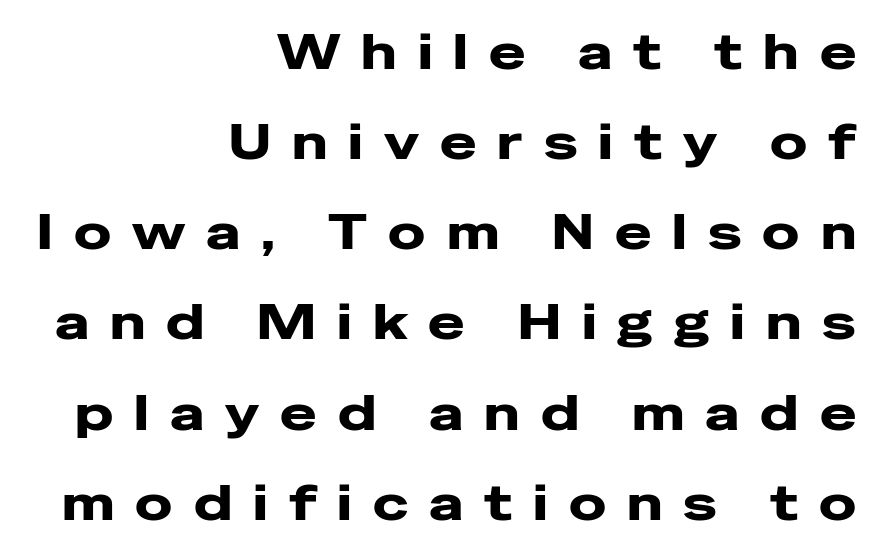
Q: Is the text italic (slanted)? A: No, it is upright.
Q: Is the typeface a serif or a sans-serif typeface? A: Sans-serif.
Q: Is the text underlined? A: No.
Q: How is the paragraph aligned? A: Right-aligned.
Q: Is the spacing between letters normal or unusually wide? A: Unusually wide.
Q: Width (condensed, normal, or wide)? A: Wide.
Q: Stroke contrast? A: Low.
Q: x-height? A: Medium.
Q: Monospaced? A: No.
